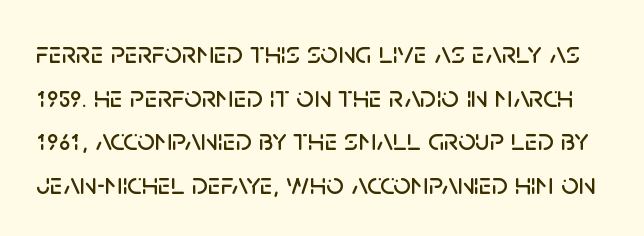
{"serif": "no", "italic": "no", "width": "normal", "stroke_contrast": "low", "x_height": "large", "monospaced": "no", "underline": "no", "line_spacing": "normal", "line_spacing_ratio": 1.41, "letter_spacing": "normal", "letter_spacing_em": 0.0, "glyph_px": 31}
